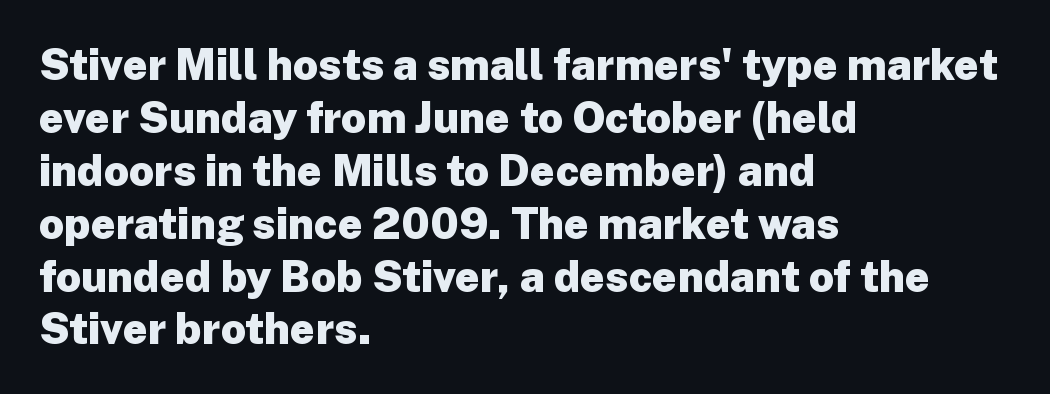
The image shows 43 px heavy sans-serif type, upright; set left-aligned, line spacing 1.23x, normal letter spacing, not underlined; low stroke contrast and a medium x-height.
